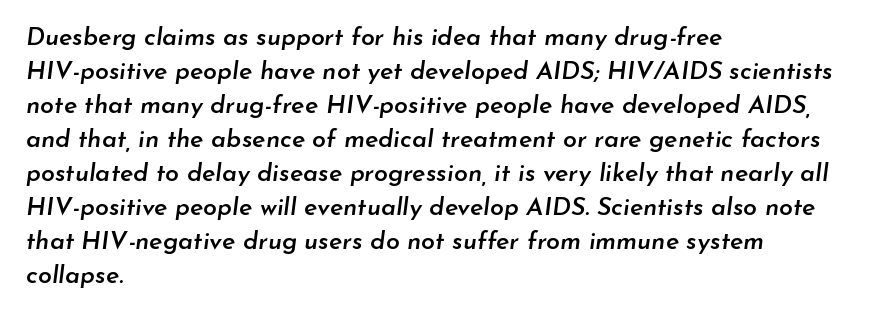
Q: Is the text bold? A: Semi-bold.
Q: Is the text italic (slanted)? A: Yes, it leans right by about 7 degrees.
Q: Is the text underlined? A: No.
Q: How is the paragraph aligned? A: Left-aligned.
Q: Is the spacing between letters normal or unusually wide? A: Normal.
Q: Is the spacing between lines tight, normal or loose? A: Normal.
